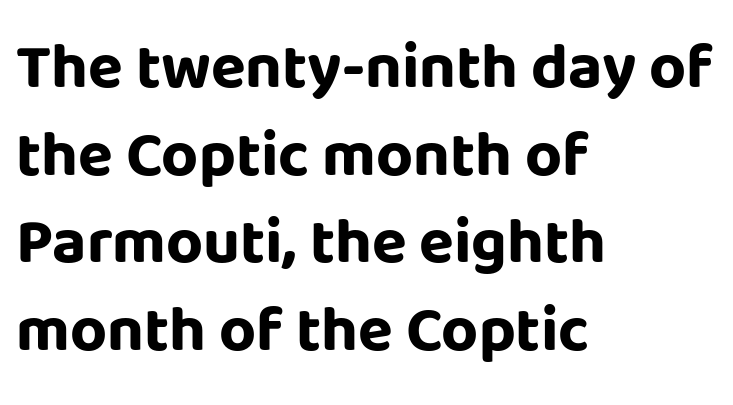
The image shows 64 px bold sans-serif type, upright; set left-aligned, normal line spacing (1.37x), normal letter spacing, not underlined; low stroke contrast and a large x-height.
